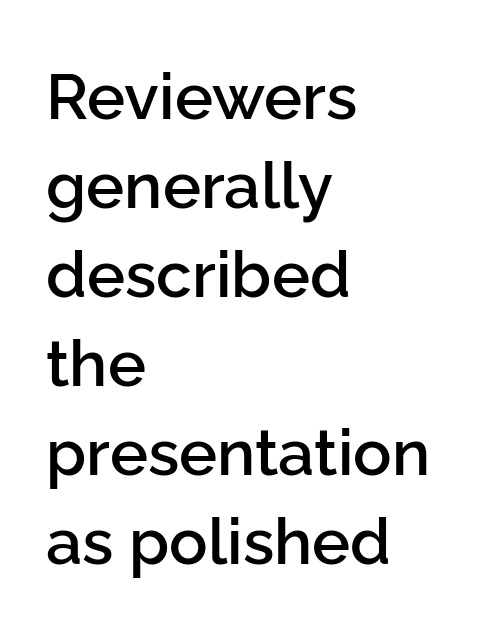
The image shows 64 px semibold sans-serif type, upright; set left-aligned, normal line spacing (1.39x), normal letter spacing, not underlined; low stroke contrast and a medium x-height.
